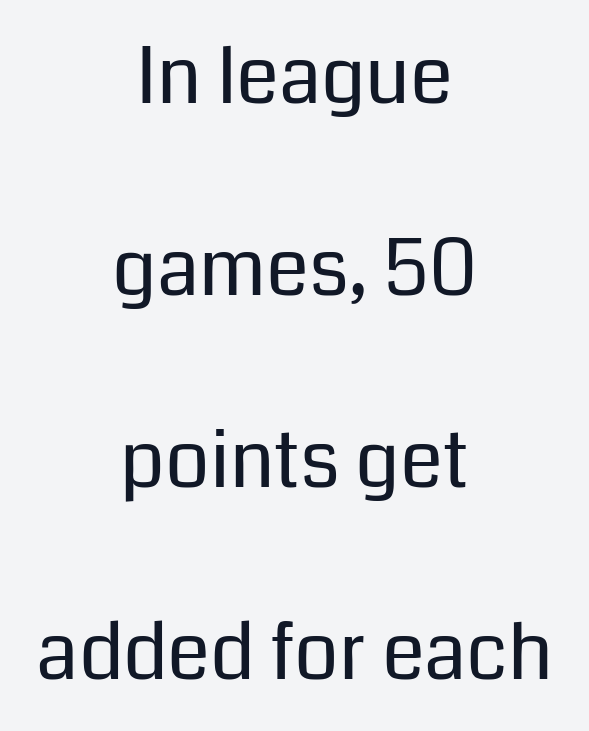
Q: Is the text bold? A: No.
Q: Is the text italic (slanted)? A: No, it is upright.
Q: Is the typeface a serif or a sans-serif typeface? A: Sans-serif.
Q: Is the text underlined? A: No.
Q: How is the paragraph aligned? A: Centered.
Q: Is the spacing between letters normal or unusually wide? A: Normal.
Q: Is the spacing between lines tight, normal or loose? A: Loose.
Q: Width (condensed, normal, or wide)? A: Normal.
Q: Stroke contrast? A: Low.
Q: x-height? A: Medium.
Q: Monospaced? A: No.
